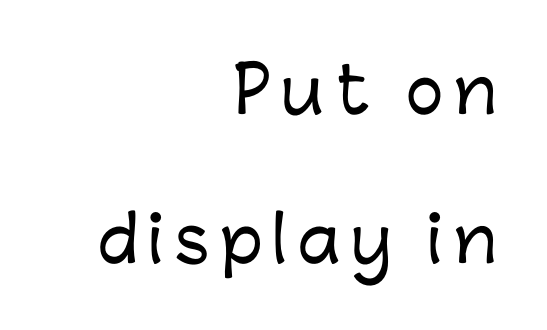
{"serif": "no", "italic": "no", "width": "normal", "stroke_contrast": "low", "x_height": "medium", "monospaced": "no", "underline": "no", "align": "right", "line_spacing": "loose", "line_spacing_ratio": 2.37, "glyph_px": 63}
